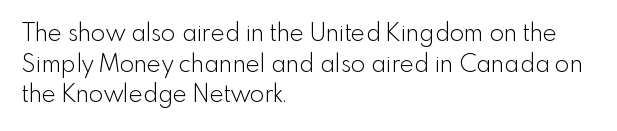
Is the type heavy? It reads as light-to-regular instead. Leftover space on each line is placed entirely after the last word. Characters follow at the spacing the type designer built in. The passage shown stacks its lines at a standard gap.
